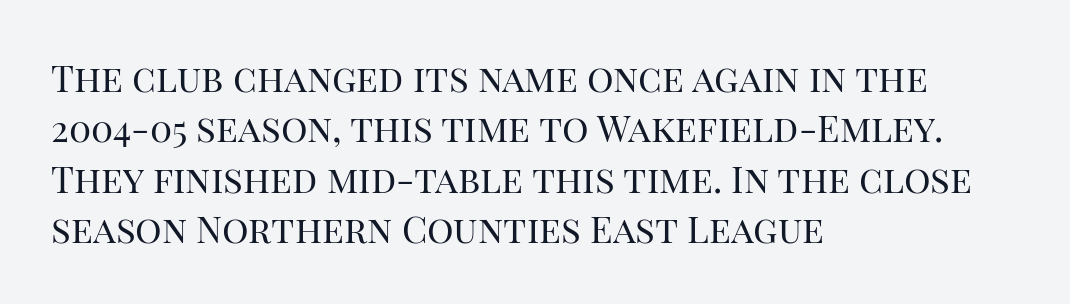
The image shows 37 px regular-weight serif type, upright; set left-aligned, normal line spacing (1.36x), normal letter spacing, not underlined; high stroke contrast and a large x-height.
